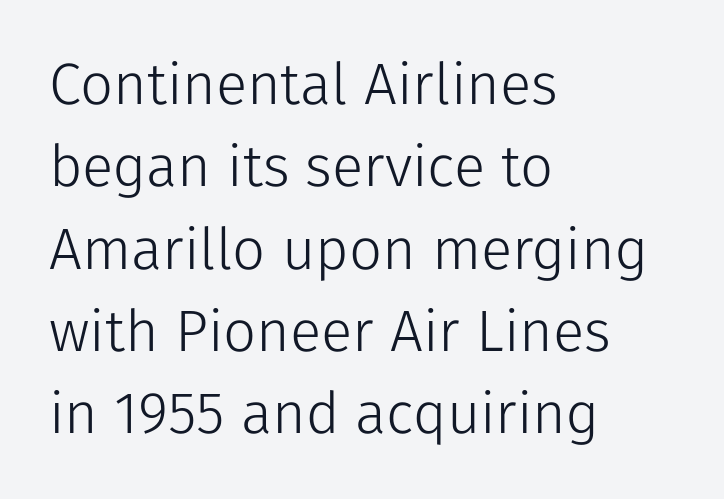
Ordinary non-slanted type is in use. You could not count columns in this text — the font is proportionally spaced. Are there feet on the stems? There aren't — it's a sans. Does extra space separate the letters? No, they use regular spacing. Each row of text sits above clean, open space.
